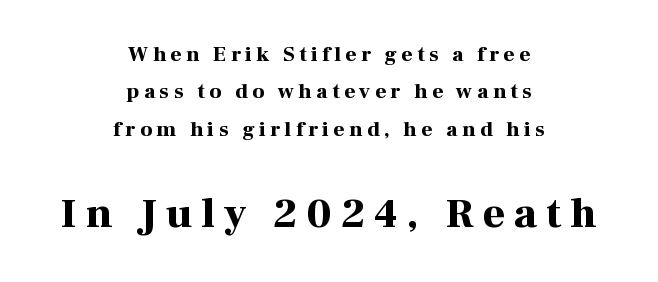
The image shows 42 px bold serif type, upright; set centered, line spacing 1.78x, unusually wide letter spacing (+0.22 em), not underlined; the second (bottom) block is 2.0x larger; high stroke contrast and a medium x-height.
